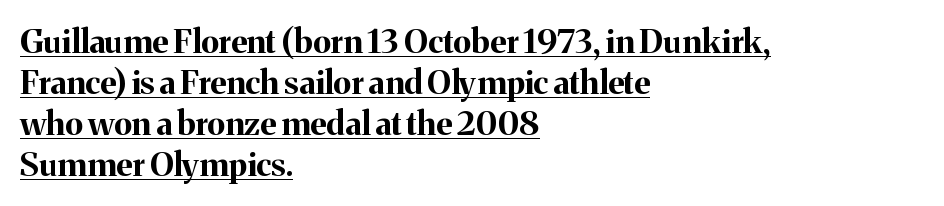
The image shows 33 px bold serif type, upright; set left-aligned, line spacing 1.24x, normal letter spacing, underlined; medium stroke contrast and a medium x-height.
